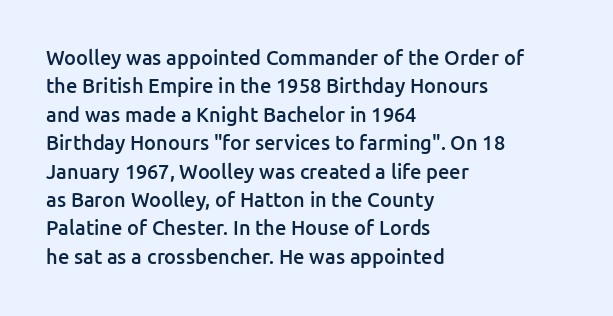
The strokes are fattened partway — semibold, not bold. The typesetter chose a ragged-right arrangement here. The letters sit at their default tracking, neither squeezed nor spread. If you measured baseline to baseline, you'd find a middling distance. The font's upright variant was chosen for this text.
